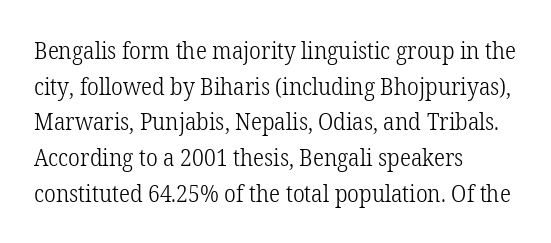
{"italic": "no", "bold": "no", "underline": "no", "align": "left", "line_spacing": "normal", "line_spacing_ratio": 1.55, "letter_spacing": "normal", "letter_spacing_em": 0.0, "glyph_px": 23}
